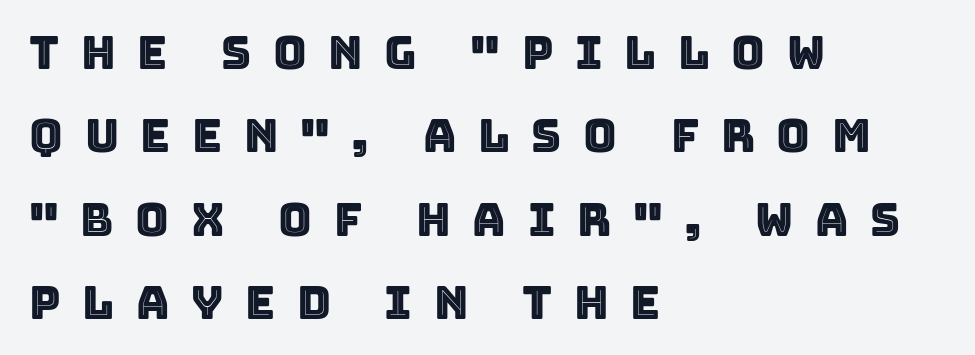
Q: Is the text italic (slanted)? A: No, it is upright.
Q: Is the text underlined? A: No.
Q: How is the paragraph aligned? A: Left-aligned.
Q: Is the spacing between letters normal or unusually wide? A: Unusually wide.
Q: Width (condensed, normal, or wide)? A: Normal.
Q: x-height? A: Large.
Q: Monospaced? A: No.
